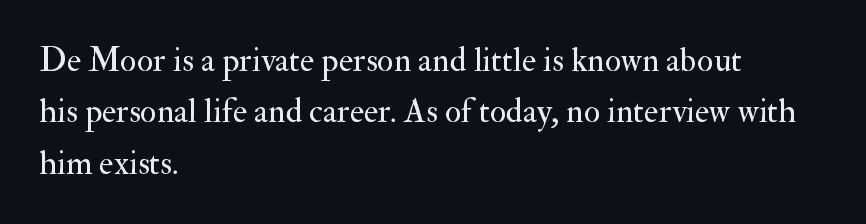
The image shows 34 px regular-weight serif type, upright; set left-aligned, normal line spacing (1.51x), normal letter spacing, not underlined; medium stroke contrast and a small x-height.
